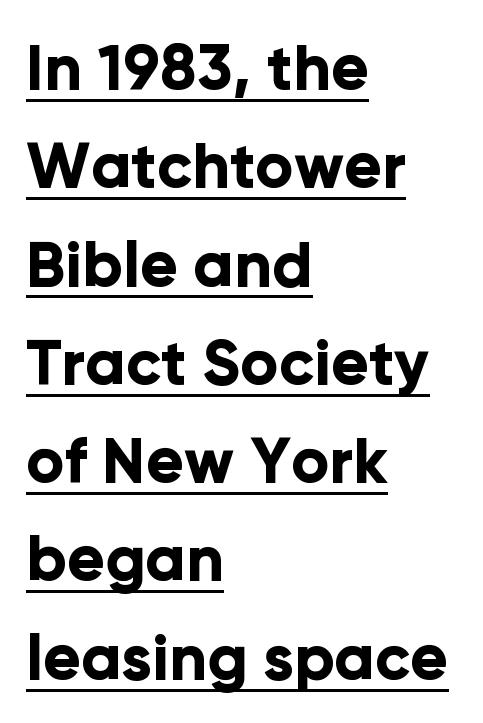
Q: Is the text bold? A: Yes.
Q: Is the text italic (slanted)? A: No, it is upright.
Q: Is the typeface a serif or a sans-serif typeface? A: Sans-serif.
Q: Is the text underlined? A: Yes.
Q: How is the paragraph aligned? A: Left-aligned.
Q: Is the spacing between letters normal or unusually wide? A: Normal.
Q: Is the spacing between lines tight, normal or loose? A: Normal.
Q: Width (condensed, normal, or wide)? A: Normal.
Q: Stroke contrast? A: Low.
Q: x-height? A: Medium.
Q: Monospaced? A: No.
